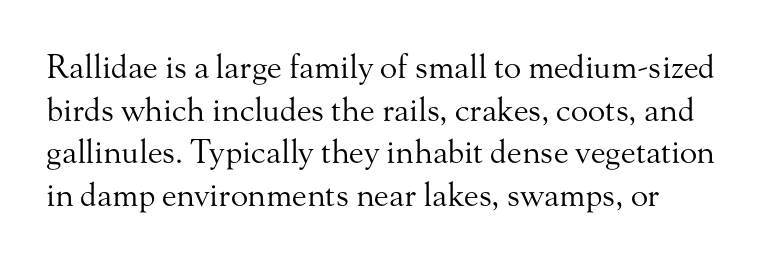
{"serif": "yes", "italic": "no", "bold": "no", "weight": "regular", "width": "normal", "stroke_contrast": "medium", "x_height": "small", "monospaced": "no", "underline": "no", "align": "left", "line_spacing": "normal", "line_spacing_ratio": 1.33, "letter_spacing": "normal", "letter_spacing_em": 0.0, "glyph_px": 32}
